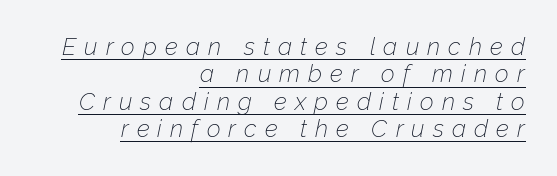
{"italic": "yes", "lean": "right", "slant_degrees": 12, "bold": "no", "underline": "yes", "align": "right", "line_spacing": "tight", "line_spacing_ratio": 1.14, "letter_spacing": "wide", "letter_spacing_em": 0.34, "glyph_px": 24}
